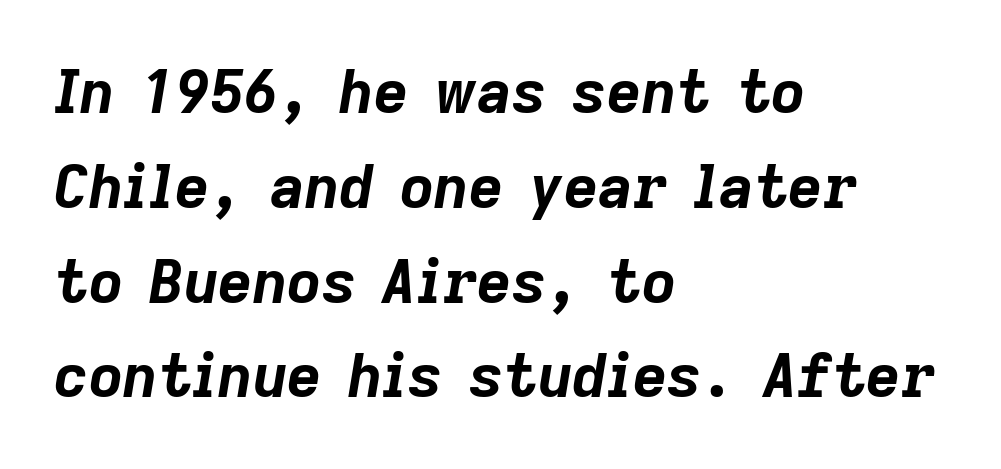
Notice how thick the strokes are: this is what a full bold looks like. Type without underlining. When letters slant like this, we call the style italic. Vertical spacing — default.
